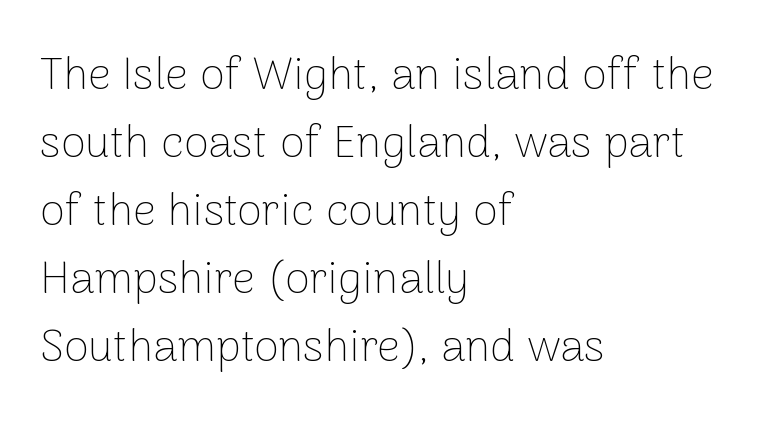
Q: Is the text bold? A: No.
Q: Is the text italic (slanted)? A: No, it is upright.
Q: Is the typeface a serif or a sans-serif typeface? A: Sans-serif.
Q: Is the text underlined? A: No.
Q: How is the paragraph aligned? A: Left-aligned.
Q: Is the spacing between letters normal or unusually wide? A: Normal.
Q: Is the spacing between lines tight, normal or loose? A: Normal.
Q: Width (condensed, normal, or wide)? A: Normal.
Q: Stroke contrast? A: Low.
Q: x-height? A: Medium.
Q: Monospaced? A: No.
